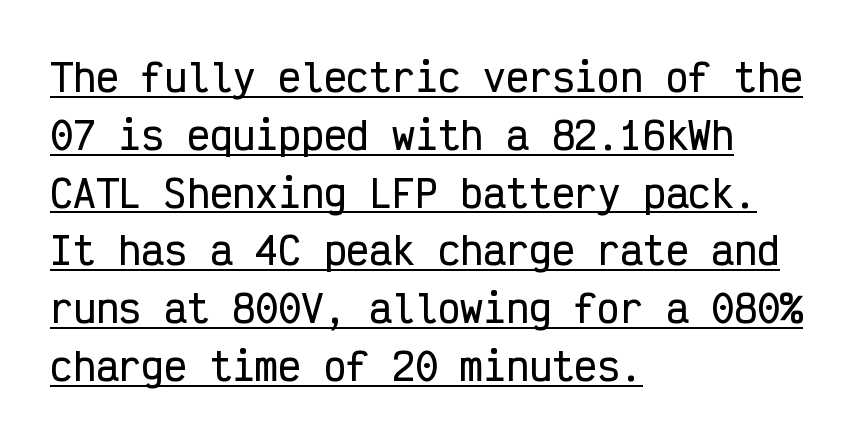
A typographer would call this underscored text. Posture: vertical. The passage shown is typeset with a sans-serif family. One-word summary of the alignment: left. You could call the tracking neutral — neither tight nor loose.
